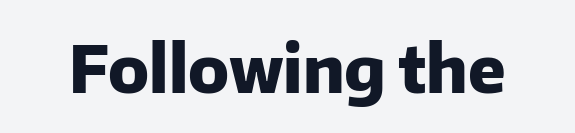
Q: Is the text bold? A: Yes.
Q: Is the text italic (slanted)? A: No, it is upright.
Q: Is the typeface a serif or a sans-serif typeface? A: Sans-serif.
Q: Is the text underlined? A: No.
Q: Is the spacing between letters normal or unusually wide? A: Normal.
Q: Width (condensed, normal, or wide)? A: Normal.
Q: Stroke contrast? A: Low.
Q: x-height? A: Medium.
Q: Monospaced? A: No.
